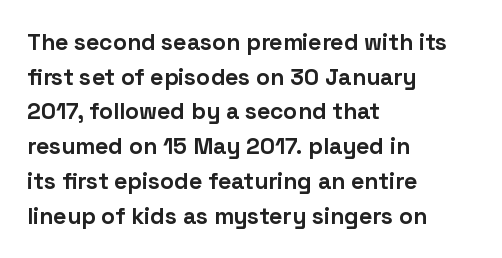
The image shows 23 px bold type, upright; set left-aligned, normal line spacing (1.51x), normal letter spacing, not underlined.
